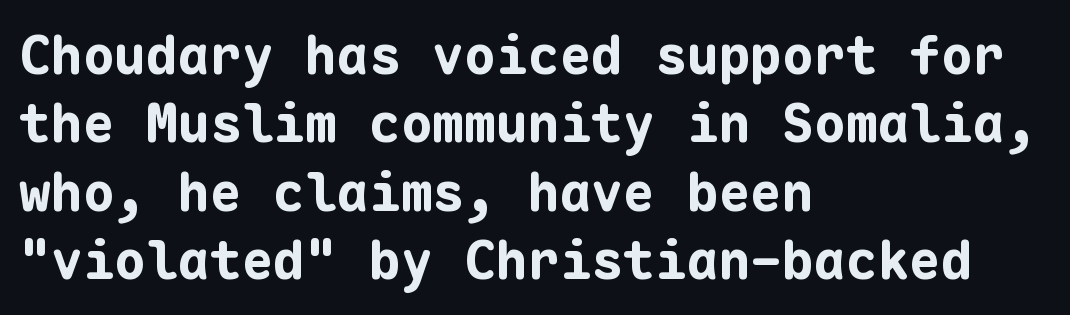
Q: Is the text bold? A: Yes.
Q: Is the text italic (slanted)? A: No, it is upright.
Q: Is the typeface a serif or a sans-serif typeface? A: Sans-serif.
Q: Is the text underlined? A: No.
Q: How is the paragraph aligned? A: Left-aligned.
Q: Is the spacing between letters normal or unusually wide? A: Normal.
Q: Is the spacing between lines tight, normal or loose? A: Normal.
Q: Width (condensed, normal, or wide)? A: Normal.
Q: Stroke contrast? A: Low.
Q: x-height? A: Medium.
Q: Monospaced? A: Yes.
